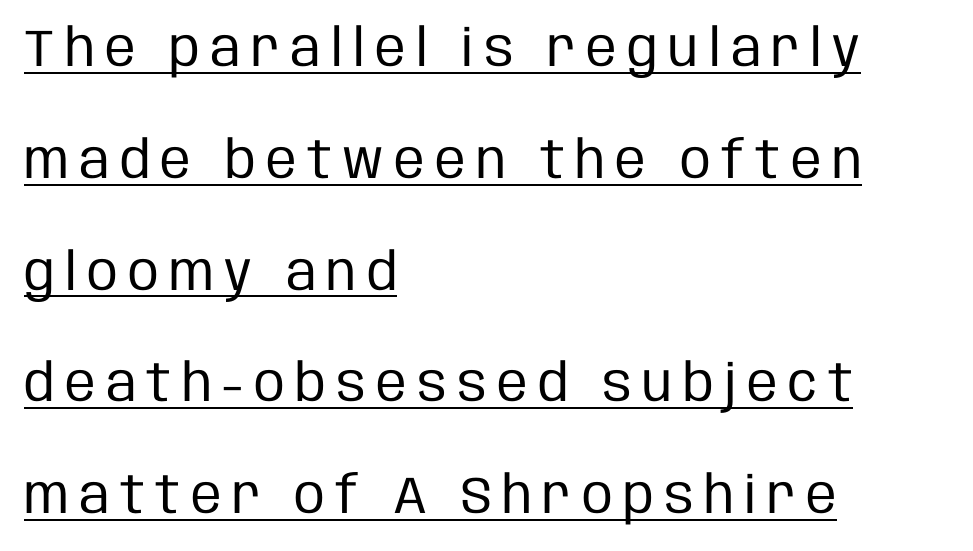
Q: Is the text bold? A: No.
Q: Is the text italic (slanted)? A: No, it is upright.
Q: Is the typeface a serif or a sans-serif typeface? A: Sans-serif.
Q: Is the text underlined? A: Yes.
Q: How is the paragraph aligned? A: Left-aligned.
Q: Is the spacing between letters normal or unusually wide? A: Unusually wide.
Q: Is the spacing between lines tight, normal or loose? A: Loose.
Q: Width (condensed, normal, or wide)? A: Condensed.
Q: Stroke contrast? A: Low.
Q: x-height? A: Large.
Q: Monospaced? A: No.
